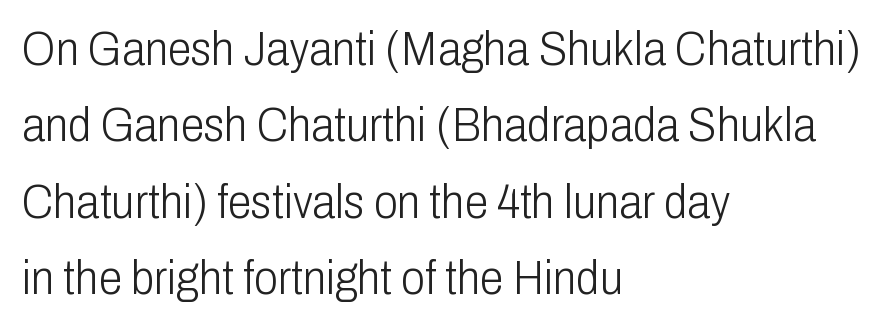
The zone under the glyphs is completely vacant. Caption: face not bold, strokes unweighted. This rendering employs a face without finishing strokes, i.e., a sans-serif. The leading is moderate, giving the passage an even texture. Line starts are locked; line ends wander. Proportional: the letters do not fall into vertical columns.
